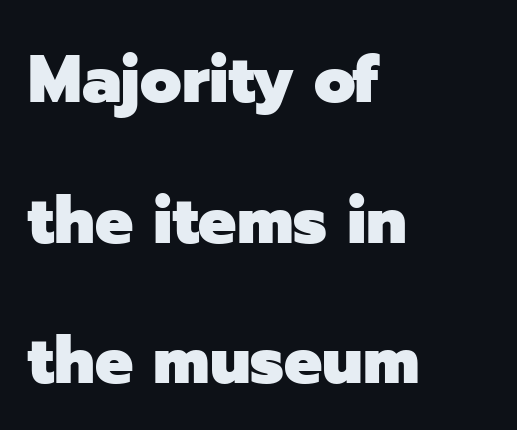
Q: Is the text bold? A: Yes.
Q: Is the text italic (slanted)? A: No, it is upright.
Q: Is the typeface a serif or a sans-serif typeface? A: Sans-serif.
Q: Is the text underlined? A: No.
Q: How is the paragraph aligned? A: Left-aligned.
Q: Is the spacing between letters normal or unusually wide? A: Normal.
Q: Is the spacing between lines tight, normal or loose? A: Loose.
Q: Width (condensed, normal, or wide)? A: Normal.
Q: Stroke contrast? A: Low.
Q: x-height? A: Medium.
Q: Monospaced? A: No.
